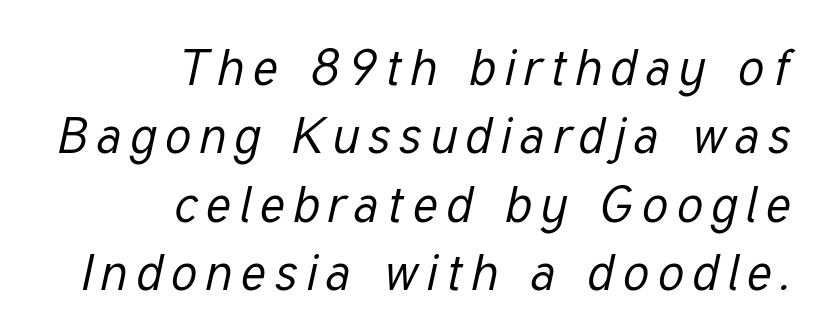
Q: Is the text bold? A: No.
Q: Is the text italic (slanted)? A: Yes, it leans right by about 12 degrees.
Q: Is the text underlined? A: No.
Q: How is the paragraph aligned? A: Right-aligned.
Q: Is the spacing between lines tight, normal or loose? A: Normal.
Q: Width (condensed, normal, or wide)? A: Condensed.
Q: Stroke contrast? A: Low.
Q: x-height? A: Medium.
Q: Monospaced? A: No.
